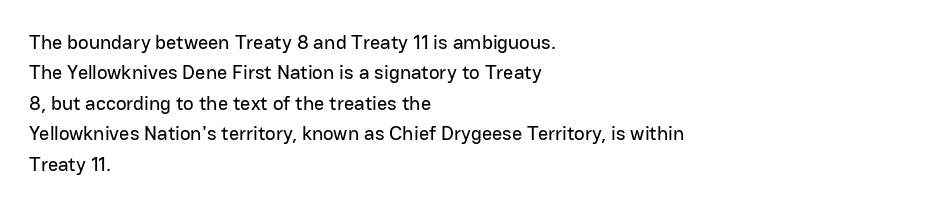
Q: Is the text italic (slanted)? A: No, it is upright.
Q: Is the text underlined? A: No.
Q: How is the paragraph aligned? A: Left-aligned.
Q: Is the spacing between letters normal or unusually wide? A: Normal.
Q: Is the spacing between lines tight, normal or loose? A: Normal.
